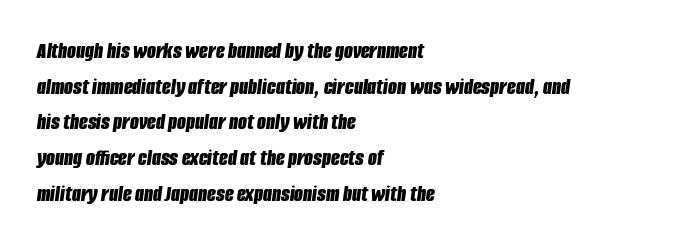
Q: Is the text bold? A: Yes.
Q: Is the text italic (slanted)? A: Yes, it leans right by about 8 degrees.
Q: Is the text underlined? A: No.
Q: How is the paragraph aligned? A: Left-aligned.
Q: Is the spacing between letters normal or unusually wide? A: Normal.
Q: Is the spacing between lines tight, normal or loose? A: Normal.
